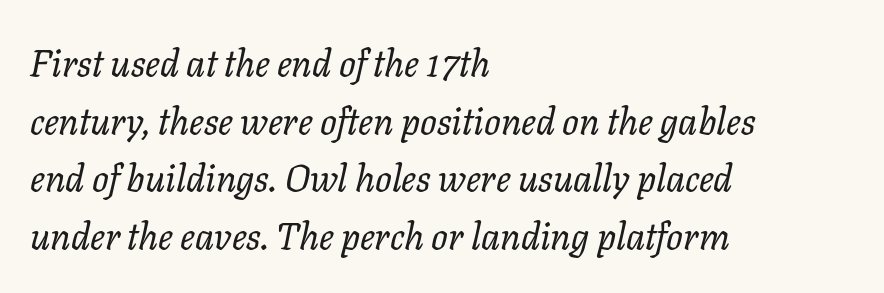
Q: Is the text bold? A: No.
Q: Is the text italic (slanted)? A: Yes, it leans right by about 11 degrees.
Q: Is the text underlined? A: No.
Q: How is the paragraph aligned? A: Left-aligned.
Q: Is the spacing between letters normal or unusually wide? A: Normal.
Q: Is the spacing between lines tight, normal or loose? A: Normal.
Q: Width (condensed, normal, or wide)? A: Normal.
Q: Stroke contrast? A: Low.
Q: x-height? A: Medium.
Q: Monospaced? A: No.
